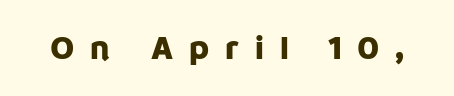
The type family on display is of the sans-serif kind. Here the designer chose a conventional face with non-uniform glyph widths. These lines have a slow, spaced-out rhythm from letter to letter. Only glyphs here, with clear space below each row. The letters stand straight up with perfectly vertical stems.
